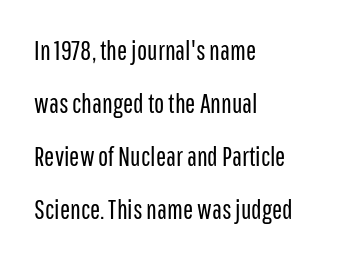
{"italic": "no", "bold": "no", "underline": "no", "align": "left", "line_spacing": "loose", "line_spacing_ratio": 1.96, "letter_spacing": "normal", "letter_spacing_em": 0.0, "glyph_px": 27}
